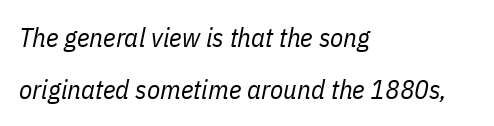
The image shows 27 px text type, italic (leaning right); set left-aligned, loose line spacing (1.92x), normal letter spacing, not underlined.
